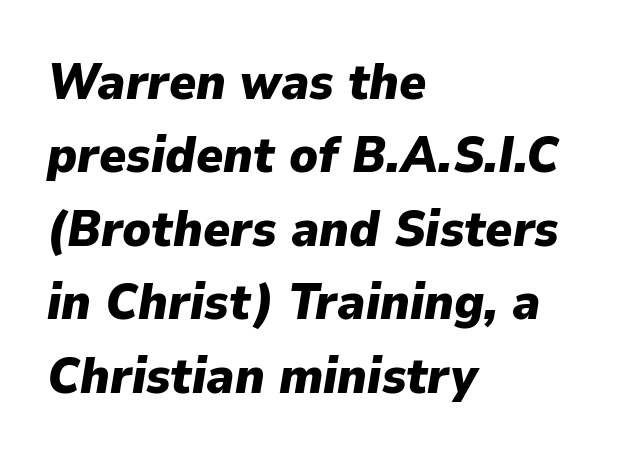
Q: Is the text bold? A: Yes.
Q: Is the text italic (slanted)? A: Yes, it leans right by about 9 degrees.
Q: Is the text underlined? A: No.
Q: How is the paragraph aligned? A: Left-aligned.
Q: Is the spacing between letters normal or unusually wide? A: Normal.
Q: Is the spacing between lines tight, normal or loose? A: Normal.
Q: Width (condensed, normal, or wide)? A: Normal.
Q: Stroke contrast? A: Low.
Q: x-height? A: Medium.
Q: Monospaced? A: No.
